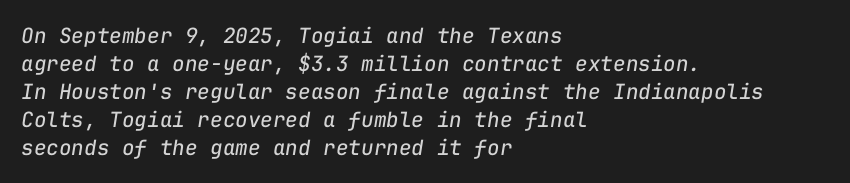
Q: Is the text bold? A: No.
Q: Is the text italic (slanted)? A: Yes, it leans right by about 9 degrees.
Q: Is the text underlined? A: No.
Q: How is the paragraph aligned? A: Left-aligned.
Q: Is the spacing between letters normal or unusually wide? A: Normal.
Q: Is the spacing between lines tight, normal or loose? A: Normal.
